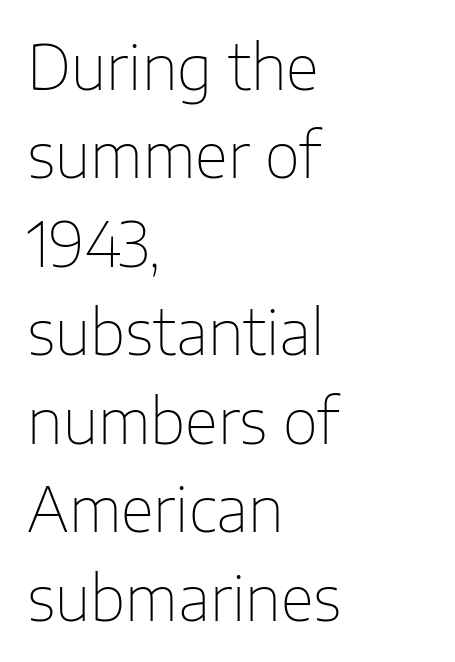
Spacing verdict: proportional, widths tailored to each character. A bare baseline throughout the passage. Horizontal alignment here is leftward, the default for most running prose. Weight: not bold — regular or lighter. The rendering uses a moderate line-height, typical for paragraphs. Tracking here is standard; glyphs follow each other at the usual distance.
